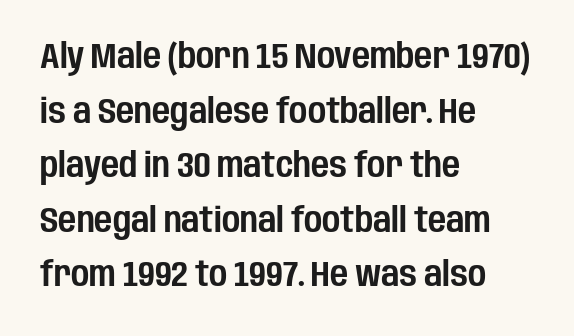
{"serif": "no", "italic": "no", "width": "condensed", "stroke_contrast": "low", "x_height": "large", "monospaced": "no", "underline": "no", "align": "left", "line_spacing": "normal", "line_spacing_ratio": 1.56, "letter_spacing": "normal", "letter_spacing_em": 0.0, "glyph_px": 35}
